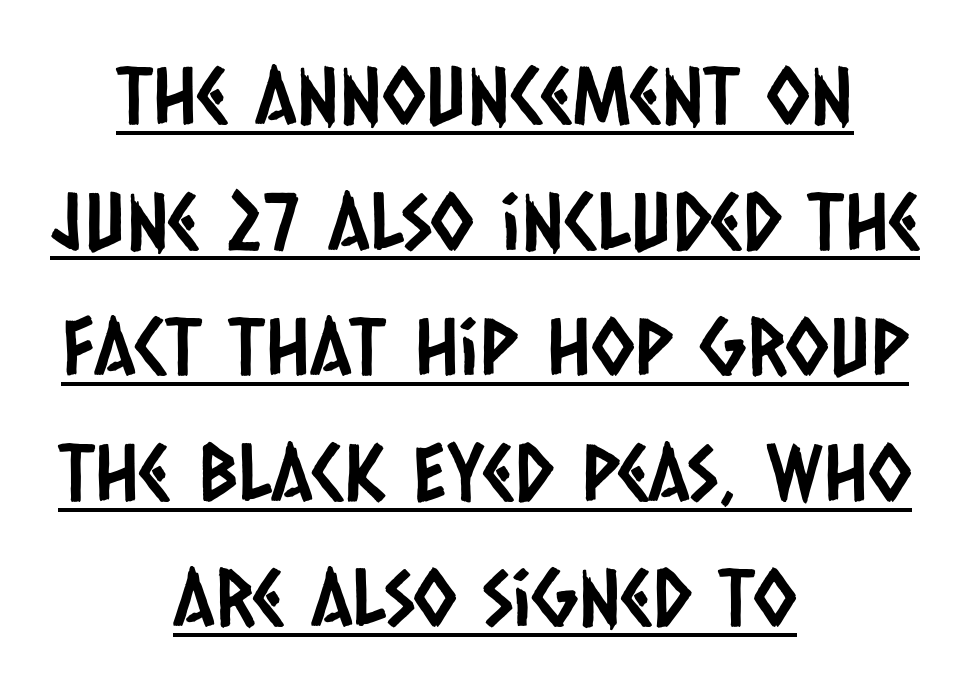
Note the varied advance widths — an 'i' is clearly narrower than an 'm'. The typesetter has applied underlining to the passage shown. This rendering uses center alignment, leaving both contours irregular but symmetric. No extra tracking has been applied to these lines. The lines sit at an ordinary, default distance from one another. What kind of face is this? One without serifs — a sans.
